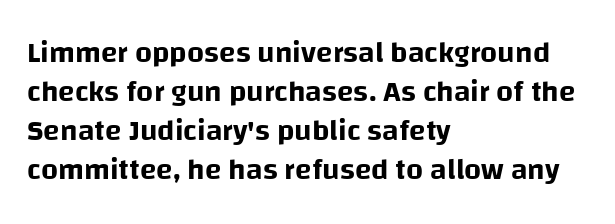
Q: Is the text italic (slanted)? A: No, it is upright.
Q: Is the typeface a serif or a sans-serif typeface? A: Sans-serif.
Q: Is the text underlined? A: No.
Q: How is the paragraph aligned? A: Left-aligned.
Q: Is the spacing between letters normal or unusually wide? A: Normal.
Q: Is the spacing between lines tight, normal or loose? A: Normal.
Q: Width (condensed, normal, or wide)? A: Normal.
Q: Stroke contrast? A: Low.
Q: x-height? A: Large.
Q: Monospaced? A: No.
